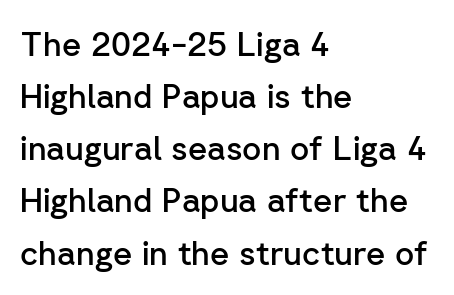
Grotesque or geometric, the face here clearly has no serifs. In terms of leading, this rendering sits right in the middle. As a designer I'd log this as weight 600, semibold. The string is rendered with underlining switched off. Note the varied advance widths — an 'i' is clearly narrower than an 'm'.
